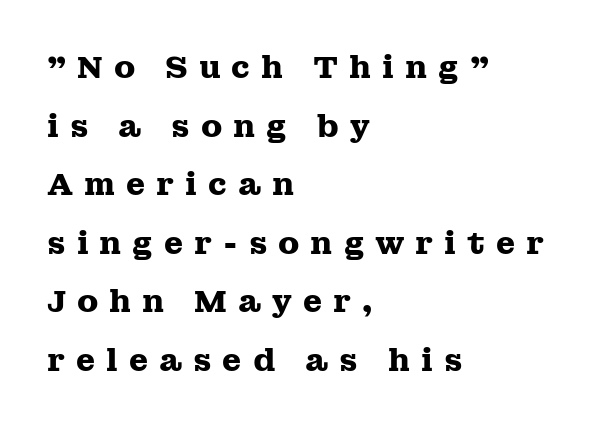
The glyphs have the mass of a bold cut. Lines of text with bare space underneath. Is this a fixed-width face? No — the glyphs have proportional, varying widths. The lettering stays uniformly vertical, giving the passage a roman look.
